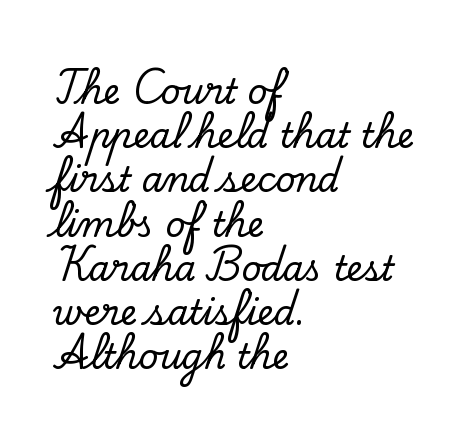
Q: Is the text italic (slanted)? A: Yes.
Q: Is the typeface a serif or a sans-serif typeface? A: Serif.
Q: Is the text underlined? A: No.
Q: How is the paragraph aligned? A: Left-aligned.
Q: Is the spacing between letters normal or unusually wide? A: Normal.
Q: Is the spacing between lines tight, normal or loose? A: Normal.
Q: Width (condensed, normal, or wide)? A: Normal.
Q: Stroke contrast? A: Low.
Q: x-height? A: Small.
Q: Monospaced? A: No.
